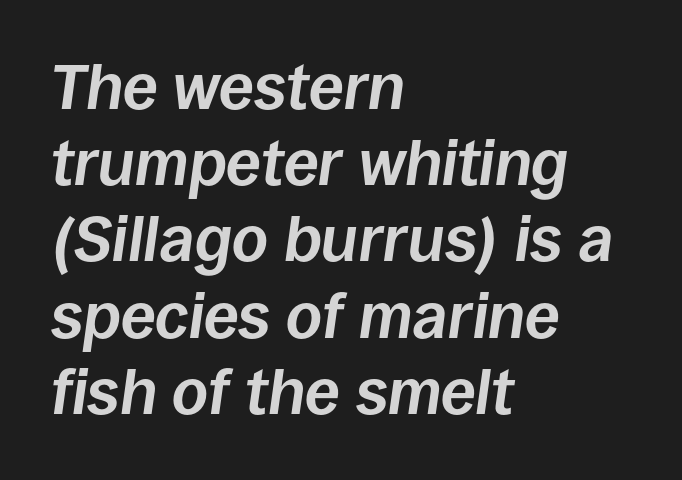
Nobody drew a line under any word here. Alignment: flush left. A typesetter would call this proportional, since set widths differ per character. Pretty heavy lettering here — definitely bold. The passage shown has conventional tracking throughout.
